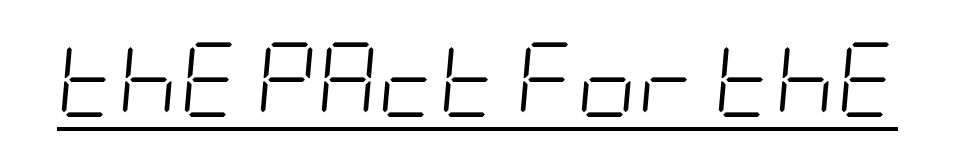
The image shows 75 px light, condensed type, italic (leaning right); set normal letter spacing, underlined; low stroke contrast and a large x-height.
